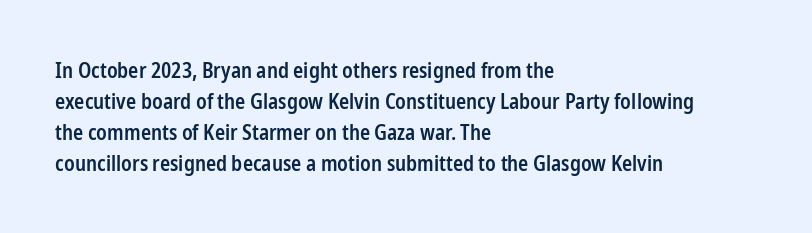
{"italic": "no", "bold": "semi", "underline": "no", "align": "left", "line_spacing": "normal", "line_spacing_ratio": 1.47, "letter_spacing": "normal", "letter_spacing_em": 0.0, "glyph_px": 21}
